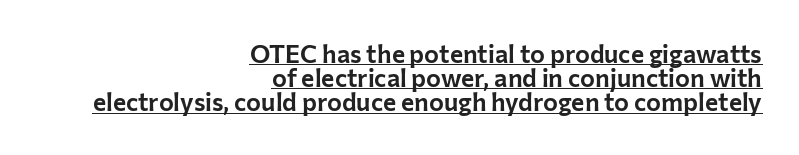
Q: Is the text italic (slanted)? A: No, it is upright.
Q: Is the text underlined? A: Yes.
Q: How is the paragraph aligned? A: Right-aligned.
Q: Is the spacing between letters normal or unusually wide? A: Normal.
Q: Is the spacing between lines tight, normal or loose? A: Tight.
